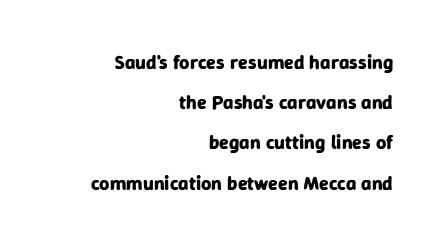
The image shows 20 px bold type, upright; set right-aligned, loose line spacing (2.01x), normal letter spacing, not underlined.
